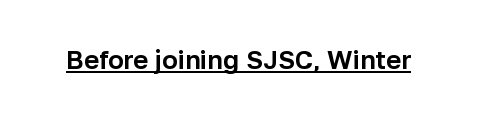
Q: Is the text italic (slanted)? A: No, it is upright.
Q: Is the text underlined? A: Yes.
Q: Is the spacing between letters normal or unusually wide? A: Normal.
